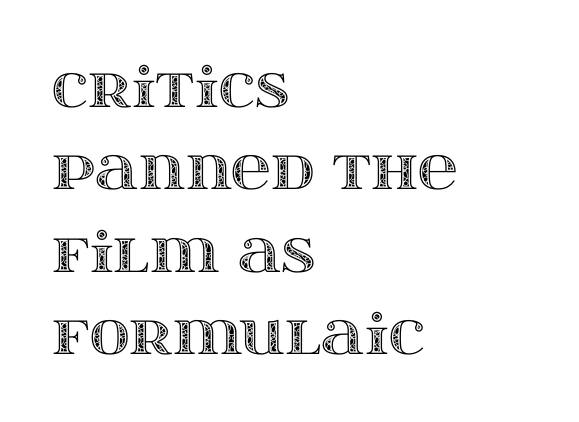
The image shows 55 px wide type, upright; set left-aligned, normal line spacing (1.5x), normal letter spacing, not underlined; a large x-height.
